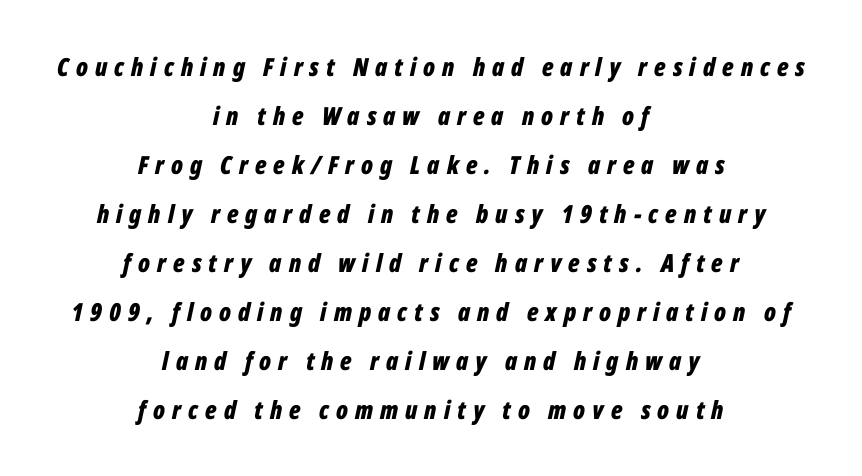
The block of text is sparse from top to bottom, with ample space between rows. The typography opts for an oblique posture over an upright one. The type is letterspaced generously, with wide tracking. Every letter is thick-stroked: bold, no question. No word sits above an underline.
